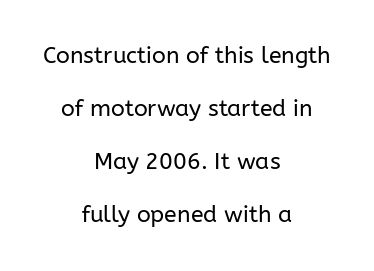
The image shows 23 px text type, upright; set centered, loose line spacing (2.31x), normal letter spacing, not underlined.
